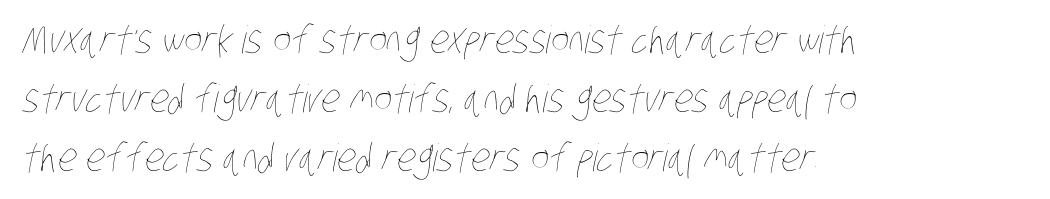
{"bold": "no", "weight": "thin", "width": "condensed", "stroke_contrast": "low", "x_height": "large", "monospaced": "no", "underline": "no", "align": "left", "line_spacing": "normal", "line_spacing_ratio": 1.55, "letter_spacing": "normal", "letter_spacing_em": 0.0, "glyph_px": 38}
